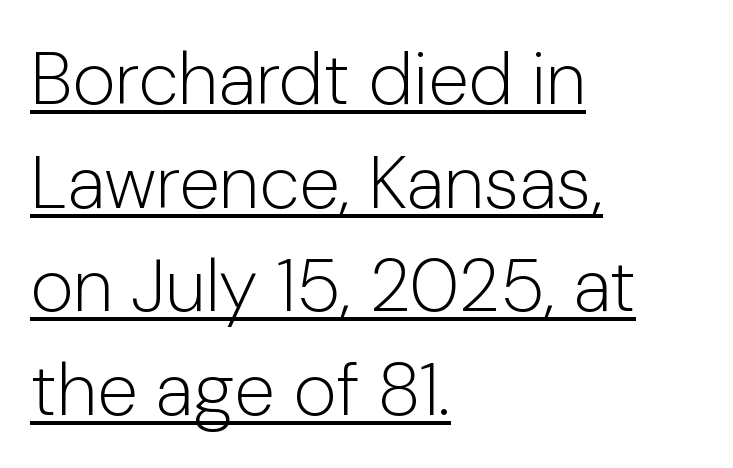
Unlike a traditional serif, this face leaves its strokes unadorned. Somebody hit Ctrl+U on this one — the words are underlined. Nothing heavy about these letters — not bold at all. Every character sits straight up, as roman type does. Does the copy run flush right? No — it runs flush left.
